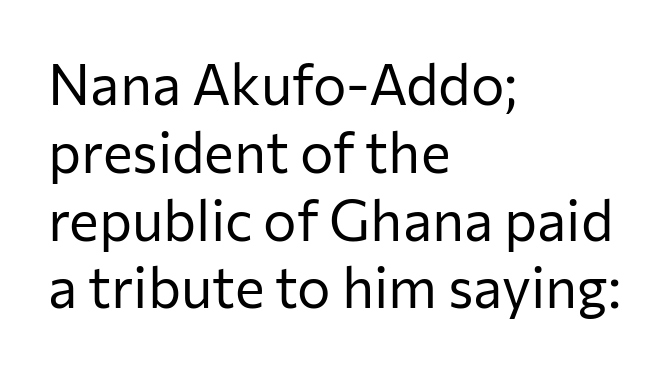
The letters carry no serifs — their stems end cleanly without finishing strokes. Letters rest on an invisible, unmarked baseline. A student would call this left alignment; a typographer would say flush left, rag right. Think standard paragraph weight, or any step lighter than that.
